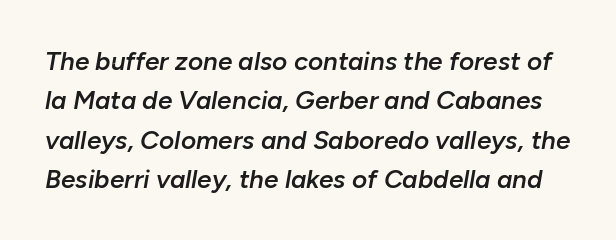
Q: Is the text bold? A: Semi-bold.
Q: Is the text italic (slanted)? A: Yes, it leans right by about 10 degrees.
Q: Is the text underlined? A: No.
Q: Is the spacing between letters normal or unusually wide? A: Normal.
Q: Is the spacing between lines tight, normal or loose? A: Normal.
